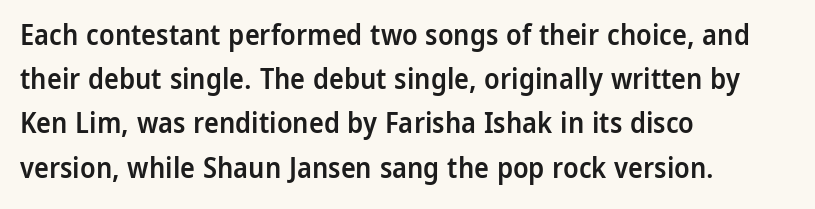
{"serif": "no", "italic": "no", "bold": "semi", "weight": "semibold", "width": "normal", "stroke_contrast": "low", "x_height": "medium", "monospaced": "no", "underline": "no", "align": "left", "line_spacing": "normal", "line_spacing_ratio": 1.58, "letter_spacing": "normal", "letter_spacing_em": 0.0, "glyph_px": 28}
